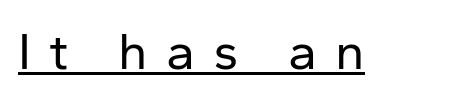
{"serif": "no", "italic": "no", "bold": "no", "weight": "regular", "width": "normal", "stroke_contrast": "low", "x_height": "medium", "monospaced": "no", "underline": "yes", "letter_spacing": "wide", "letter_spacing_em": 0.35, "glyph_px": 52}
